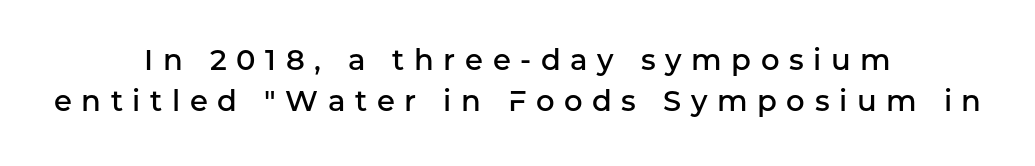
Q: Is the text bold? A: Semi-bold.
Q: Is the text italic (slanted)? A: No, it is upright.
Q: Is the typeface a serif or a sans-serif typeface? A: Sans-serif.
Q: Is the text underlined? A: No.
Q: How is the paragraph aligned? A: Centered.
Q: Is the spacing between letters normal or unusually wide? A: Unusually wide.
Q: Is the spacing between lines tight, normal or loose? A: Normal.
Q: Width (condensed, normal, or wide)? A: Normal.
Q: Stroke contrast? A: Low.
Q: x-height? A: Medium.
Q: Monospaced? A: No.
